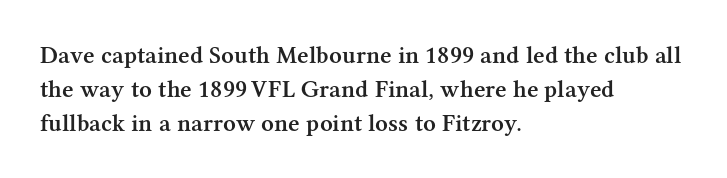
The image shows 25 px text type, upright; set left-aligned, normal line spacing (1.36x), normal letter spacing, not underlined.
